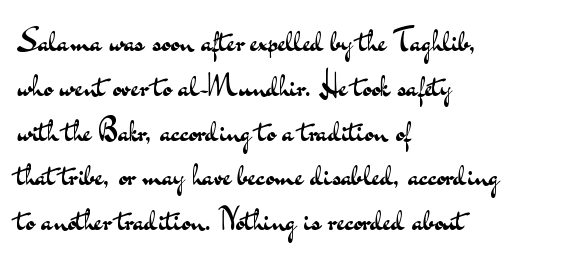
If you drew a ruler down the left edge, every line would touch it. Check the space under the baseline: it is left empty. Think of a printed novel: that variable character pitch is what you see here. Line spacing here is normal. Words appear dense and cohesive because spacing is normal.
